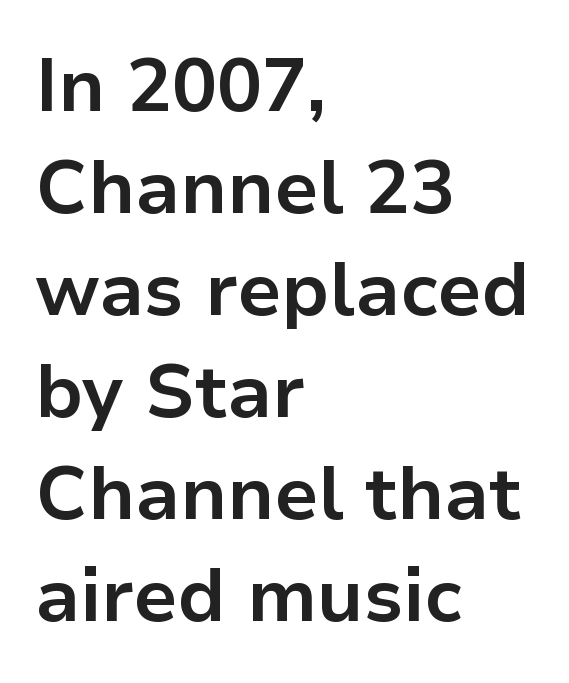
Standard letterfit; no display-style spreading of the glyphs. The space directly below the letters is spotless. A normal amount of white space separates one row of letters from the next. Proportional: the letters do not fall into vertical columns. The glyphs in this specimen are sans serif.
